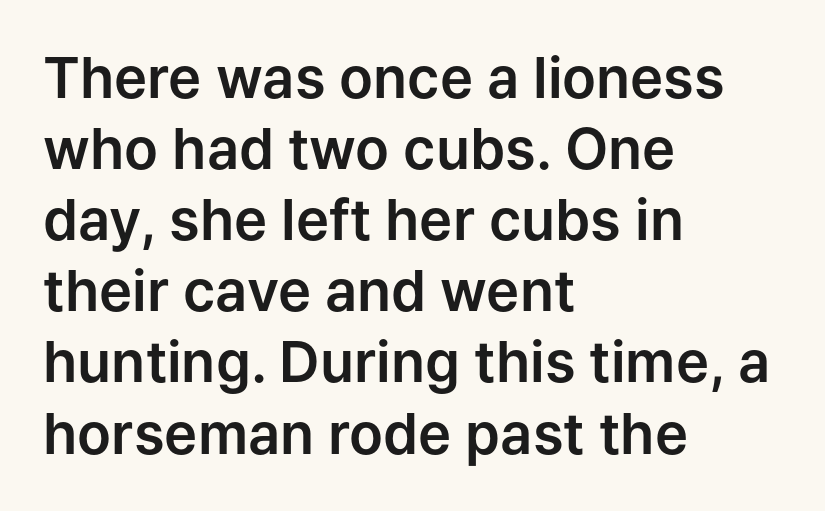
{"serif": "no", "italic": "no", "width": "normal", "stroke_contrast": "low", "x_height": "medium", "monospaced": "no", "underline": "no", "align": "left", "line_spacing": "normal", "line_spacing_ratio": 1.27, "letter_spacing": "normal", "letter_spacing_em": 0.0, "glyph_px": 56}
